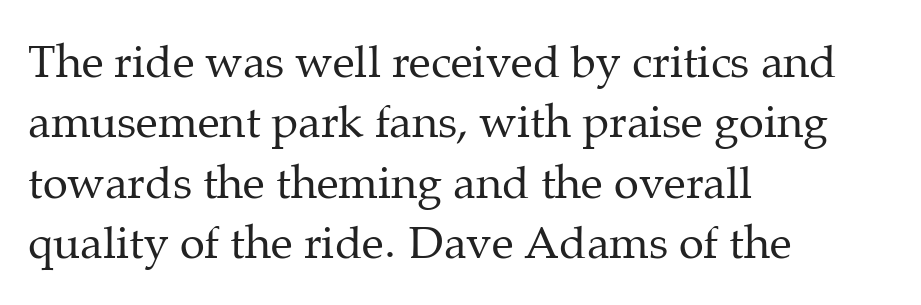
{"serif": "yes", "italic": "no", "bold": "no", "weight": "regular", "width": "normal", "stroke_contrast": "medium", "x_height": "medium", "monospaced": "no", "underline": "no", "align": "left", "line_spacing": "normal", "line_spacing_ratio": 1.34, "letter_spacing": "normal", "letter_spacing_em": 0.0, "glyph_px": 45}
